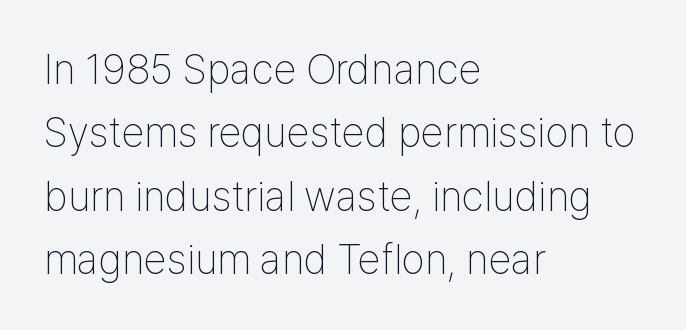
Q: Is the text bold? A: No.
Q: Is the text italic (slanted)? A: No, it is upright.
Q: Is the typeface a serif or a sans-serif typeface? A: Sans-serif.
Q: Is the text underlined? A: No.
Q: How is the paragraph aligned? A: Left-aligned.
Q: Is the spacing between letters normal or unusually wide? A: Normal.
Q: Is the spacing between lines tight, normal or loose? A: Normal.
Q: Width (condensed, normal, or wide)? A: Condensed.
Q: Stroke contrast? A: Low.
Q: x-height? A: Medium.
Q: Monospaced? A: No.
